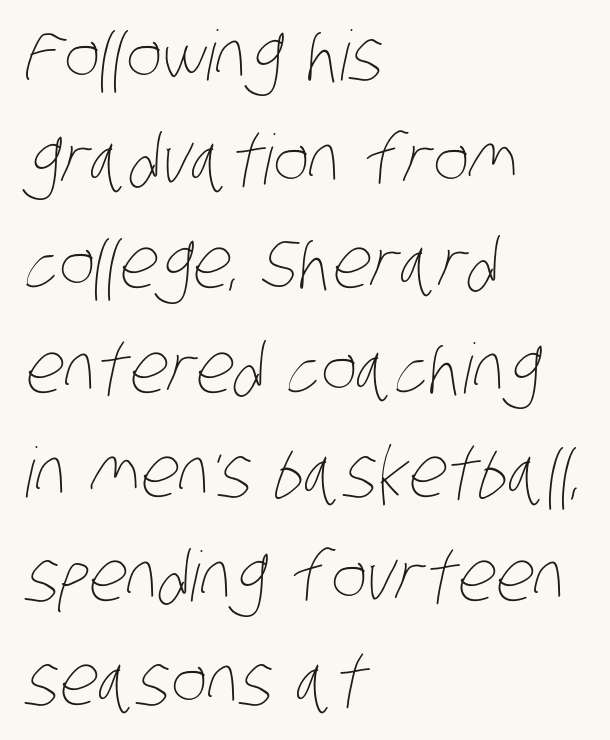
Q: Is the text bold? A: No.
Q: Is the text underlined? A: No.
Q: How is the paragraph aligned? A: Left-aligned.
Q: Is the spacing between letters normal or unusually wide? A: Normal.
Q: Is the spacing between lines tight, normal or loose? A: Normal.
Q: Width (condensed, normal, or wide)? A: Condensed.
Q: Stroke contrast? A: Low.
Q: x-height? A: Large.
Q: Monospaced? A: No.
